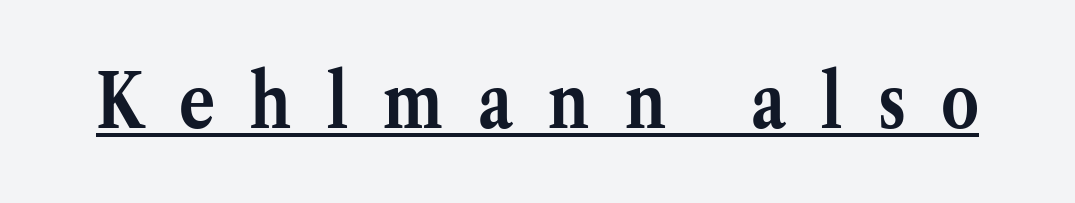
The image shows 75 px semibold serif type, upright; set unusually wide letter spacing (+0.47 em), underlined; medium stroke contrast and a medium x-height.
